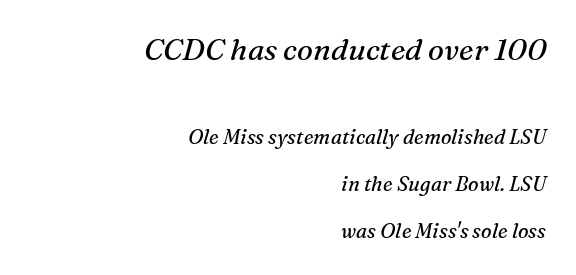
Is there much room between lines? Yes — plenty of vertical air separates them. Typographically, this falls in the serif category. Is the type slanted? Yes — the strokes lean at a clear angle. No chunkiness to these letters — they're not bold.
